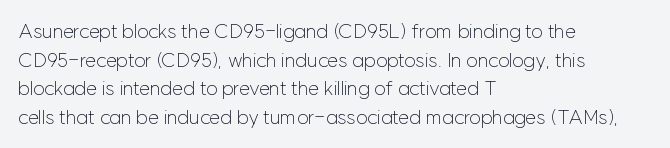
{"italic": "no", "bold": "no", "underline": "no", "align": "left", "line_spacing": "normal", "line_spacing_ratio": 1.43, "letter_spacing": "normal", "letter_spacing_em": 0.0, "glyph_px": 20}
